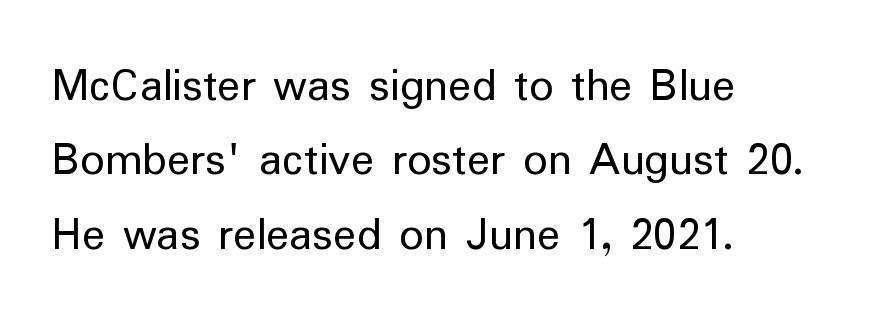
{"serif": "no", "italic": "no", "bold": "no", "weight": "regular", "width": "normal", "stroke_contrast": "low", "x_height": "medium", "monospaced": "no", "underline": "no", "align": "left", "line_spacing": "normal", "line_spacing_ratio": 1.55, "letter_spacing": "normal", "letter_spacing_em": 0.0, "glyph_px": 48}
